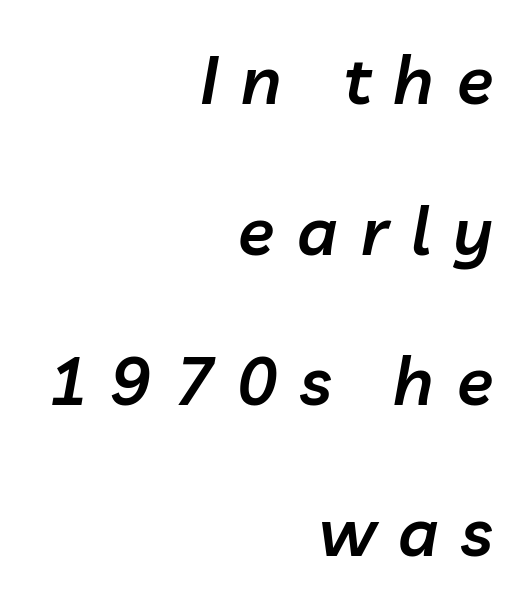
Caption: semibold face, moderately heavy strokes. Looks like regular typesetting: each glyph gets only the width it needs. The letters are slanted; this is an italic face. Beneath every word, the page is bare.
